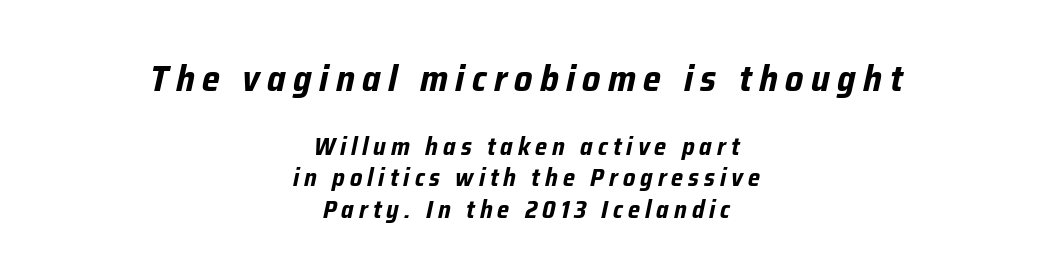
{"italic": "yes", "lean": "right", "slant_degrees": 12, "bold": "yes", "weight": "bold", "width": "condensed", "stroke_contrast": "low", "x_height": "medium", "monospaced": "no", "underline": "no", "align": "center", "line_spacing": "normal", "line_spacing_ratio": 1.27, "letter_spacing": "wide", "letter_spacing_em": 0.2, "larger_block": "first", "size_ratio": 1.48, "glyph_px": 37}
